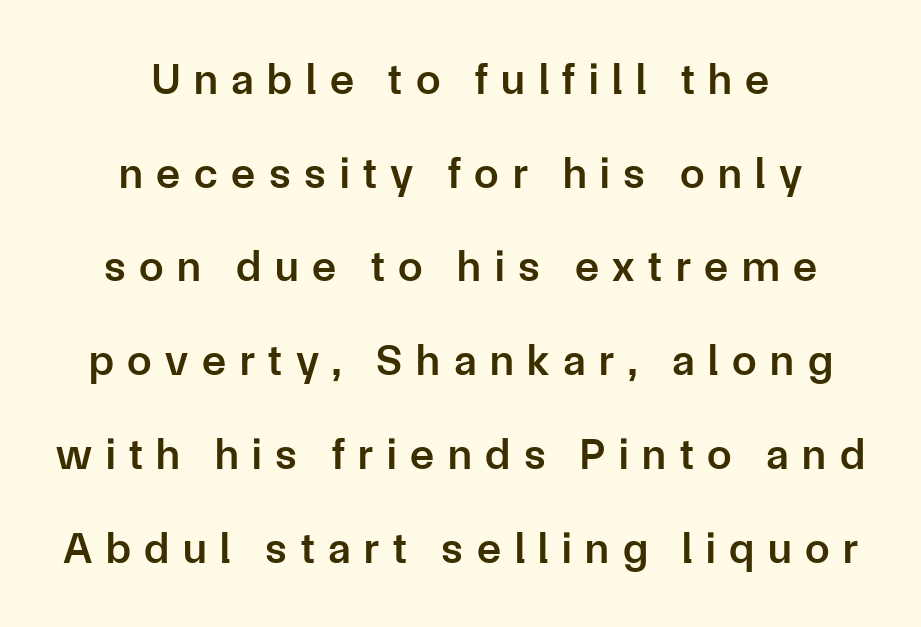
{"serif": "no", "italic": "no", "bold": "semi", "weight": "semibold", "width": "normal", "stroke_contrast": "low", "x_height": "medium", "monospaced": "no", "underline": "no", "align": "center", "line_spacing": "loose", "line_spacing_ratio": 2.13, "letter_spacing": "wide", "letter_spacing_em": 0.31, "glyph_px": 44}
